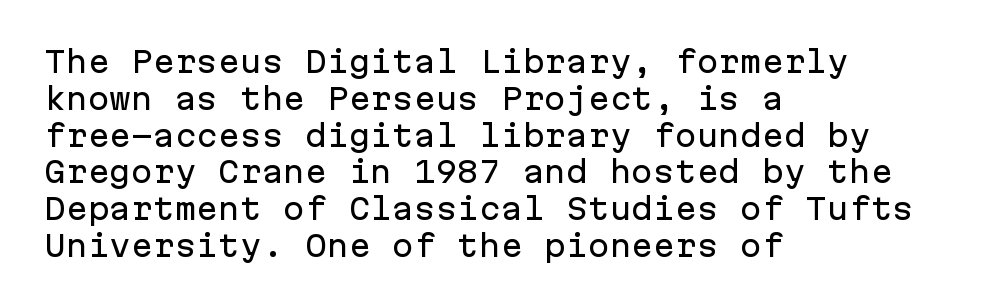
The image shows 29 px sans-serif type, upright, monospaced; set left-aligned, normal line spacing (1.27x), normal letter spacing, not underlined; low stroke contrast and a medium x-height.
